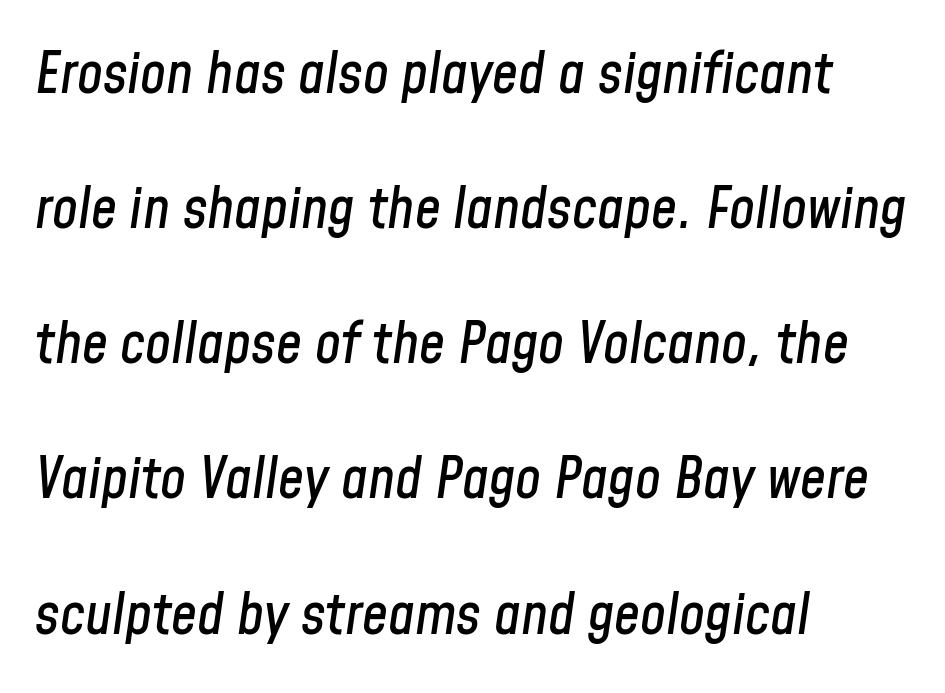
The image shows 58 px condensed type, italic (leaning right); set left-aligned, loose line spacing (2.33x), normal letter spacing, not underlined; low stroke contrast and a medium x-height.
